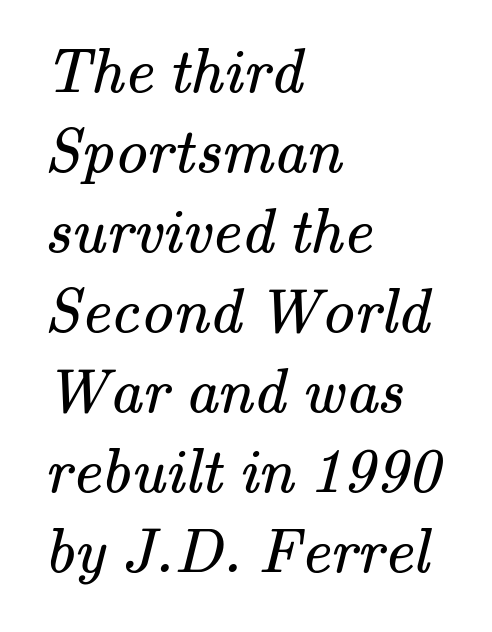
{"serif": "yes", "bold": "no", "weight": "regular", "width": "normal", "stroke_contrast": "medium", "x_height": "small", "monospaced": "no", "underline": "no", "align": "left", "line_spacing": "normal", "line_spacing_ratio": 1.25, "letter_spacing": "normal", "letter_spacing_em": 0.0, "glyph_px": 64}
